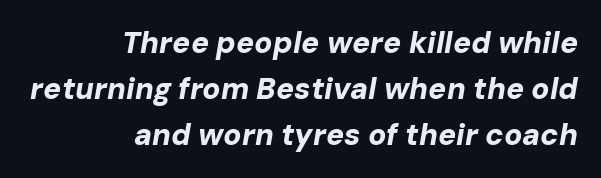
Q: Is the text bold? A: Yes.
Q: Is the text italic (slanted)? A: Yes, it leans right by about 10 degrees.
Q: Is the text underlined? A: No.
Q: How is the paragraph aligned? A: Right-aligned.
Q: Is the spacing between letters normal or unusually wide? A: Normal.
Q: Is the spacing between lines tight, normal or loose? A: Normal.
Q: Width (condensed, normal, or wide)? A: Normal.
Q: Stroke contrast? A: Low.
Q: x-height? A: Medium.
Q: Monospaced? A: No.
